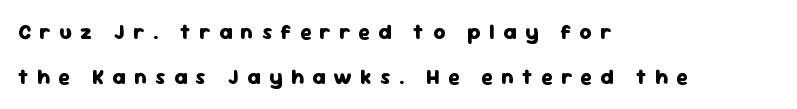
{"italic": "no", "bold": "yes", "underline": "no", "align": "left", "line_spacing": "loose", "line_spacing_ratio": 2.13, "letter_spacing": "wide", "letter_spacing_em": 0.4, "glyph_px": 21}
